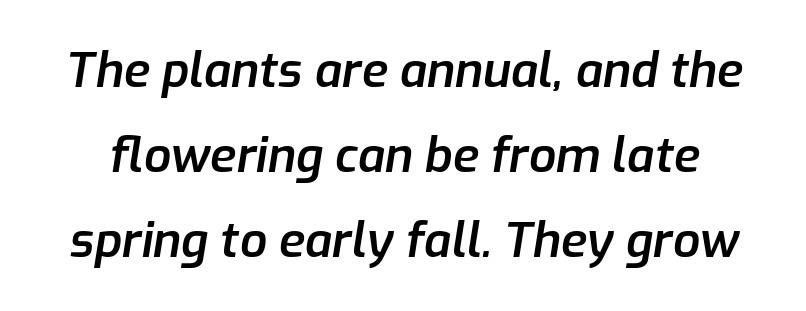
The words here are not underlined. This is oblique type, the kind used for emphasis or titles. Characters follow at the spacing the type designer built in. The letters advance in unequal steps, a hallmark of proportional type. Compared with an ordinary text face, these strokes are moderately heavier — a semibold.
